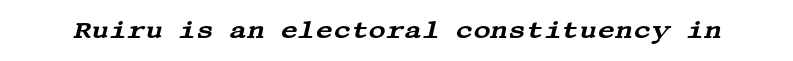
{"italic": "yes", "lean": "right", "slant_degrees": 13, "underline": "no", "letter_spacing": "normal", "letter_spacing_em": 0.0, "glyph_px": 24}
